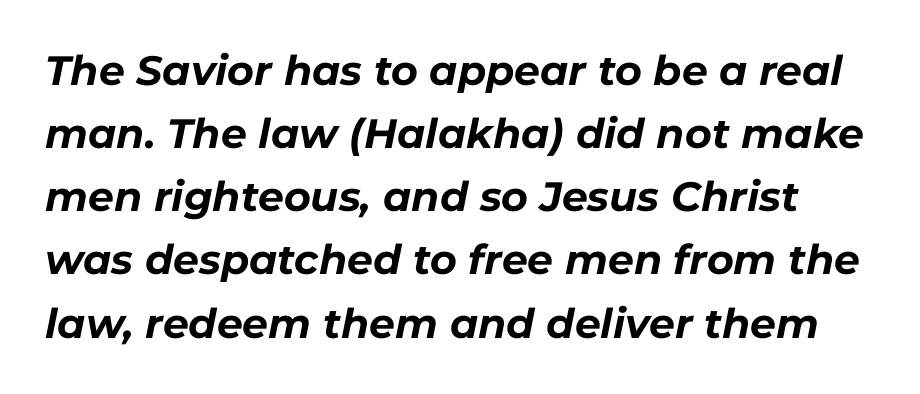
The image shows 41 px bold type, italic (leaning right); set normal line spacing (1.54x), normal letter spacing, not underlined; low stroke contrast and a medium x-height.
